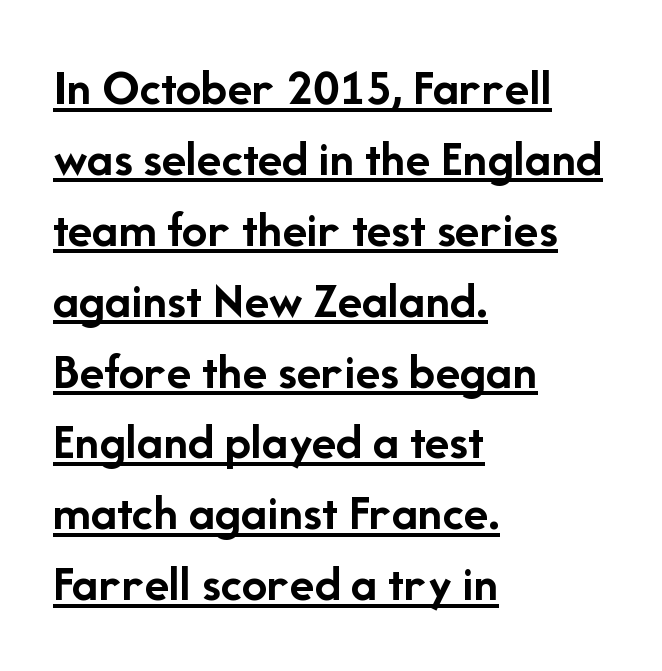
{"serif": "no", "italic": "no", "bold": "yes", "weight": "semibold", "width": "normal", "stroke_contrast": "low", "x_height": "medium", "monospaced": "no", "underline": "yes", "align": "left", "line_spacing": "normal", "line_spacing_ratio": 1.39, "letter_spacing": "normal", "letter_spacing_em": 0.0, "glyph_px": 51}
